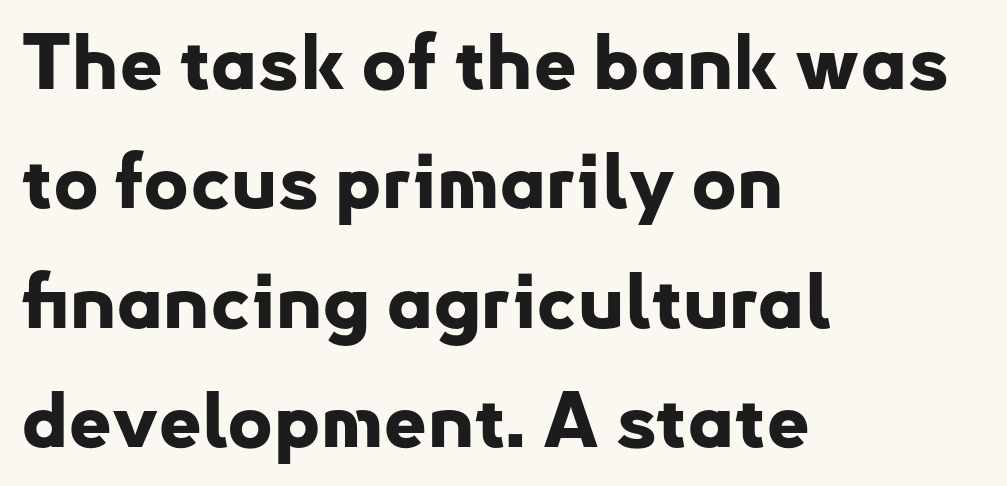
The rag falls on the right side of this text block. Quick note: underline off. This sample uses plain, unmodified letter spacing. Looks like regular typesetting: each glyph gets only the width it needs. Stroke thickness is high; the sample reads as a true bold. These lines are composed in type without serifs.
